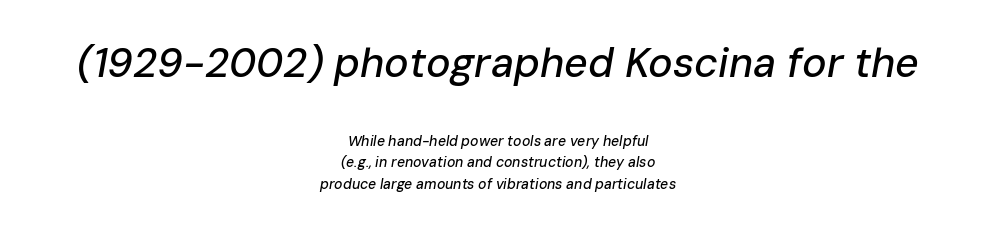
Horizontally, the lines are justified to the midpoint only. Each new line begins a customary step beneath the previous one. The horizontal fit of the characters is conventional and even. Of the two passages, the one on top uses the larger point size.
